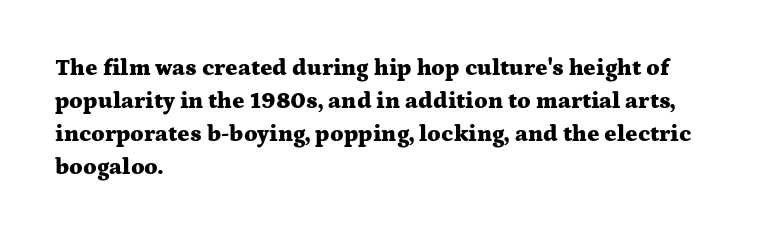
Q: Is the text bold? A: Yes.
Q: Is the text italic (slanted)? A: No, it is upright.
Q: Is the text underlined? A: No.
Q: How is the paragraph aligned? A: Left-aligned.
Q: Is the spacing between letters normal or unusually wide? A: Normal.
Q: Is the spacing between lines tight, normal or loose? A: Normal.
